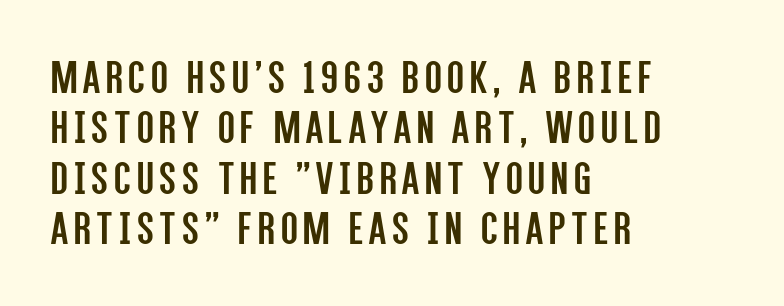
{"serif": "no", "italic": "no", "bold": "no", "weight": "regular", "width": "condensed", "stroke_contrast": "low", "x_height": "large", "monospaced": "no", "underline": "no", "align": "left", "line_spacing": "tight", "line_spacing_ratio": 1.03, "glyph_px": 49}
